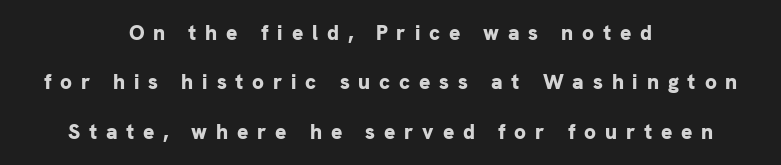
Q: Is the text bold? A: Yes.
Q: Is the text italic (slanted)? A: No, it is upright.
Q: Is the text underlined? A: No.
Q: How is the paragraph aligned? A: Centered.
Q: Is the spacing between letters normal or unusually wide? A: Unusually wide.
Q: Is the spacing between lines tight, normal or loose? A: Loose.
